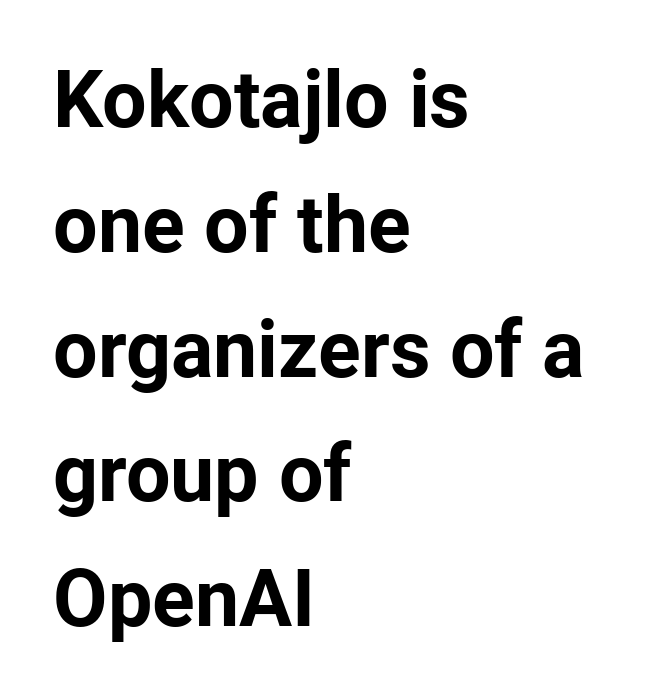
No italicization has been applied; the sample stays upright. In terms of weight, the rendering is a true, heavy bold. Think of a printed novel: that variable character pitch is what you see here. The glyphs are unaccompanied by any horizontal stroke below them. The type is set solid horizontally, with unmodified tracking.
